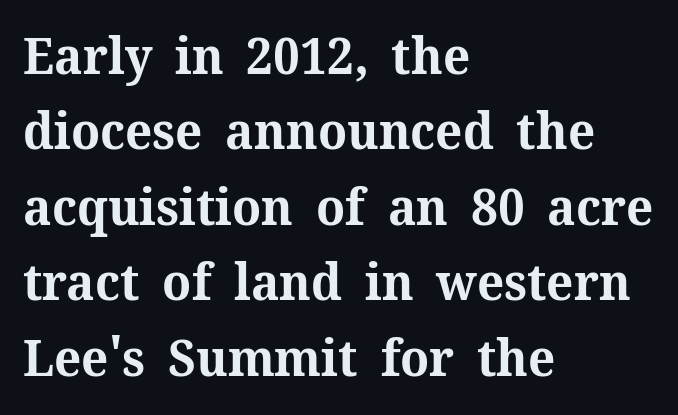
Line starts are locked; line ends wander. The letters stand straight up with perfectly vertical stems. Each glyph is drawn with heavy, bold strokes. Is this a fixed-width face? No — the glyphs have proportional, varying widths. Yep, those are serifs on the letters. The line texture is even and compact thanks to regular tracking.
